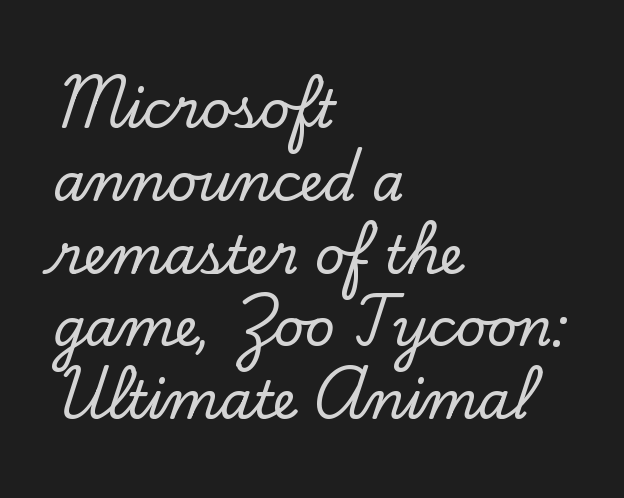
The image shows 52 px serif type; set left-aligned, normal line spacing (1.4x), normal letter spacing, not underlined; low stroke contrast and a small x-height.
